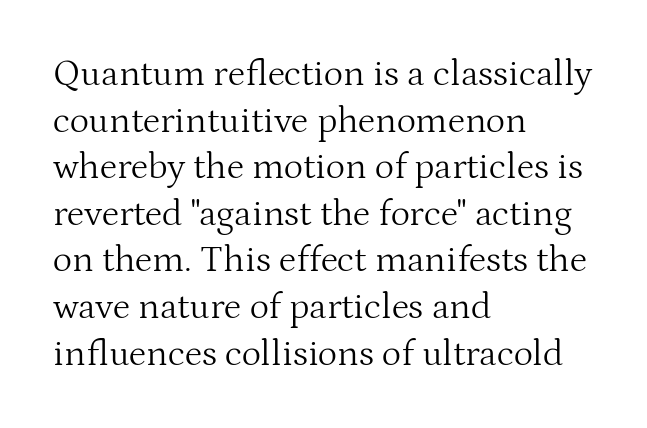
{"serif": "yes", "italic": "no", "bold": "no", "weight": "light", "width": "normal", "stroke_contrast": "medium", "x_height": "medium", "monospaced": "no", "underline": "no", "align": "left", "line_spacing": "normal", "line_spacing_ratio": 1.26, "letter_spacing": "normal", "letter_spacing_em": 0.0, "glyph_px": 37}
